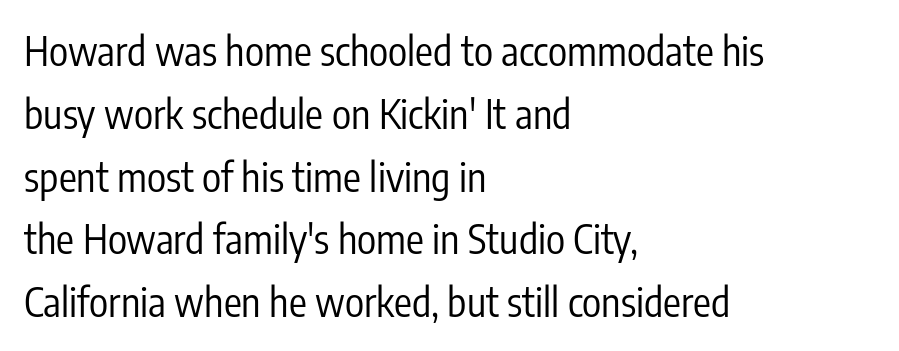
The typesetter chose a ragged-right arrangement here. Line spacing here is normal. Type style note: lacks serifs. The cut favours lightness, reaching ordinary text weight at its darkest. Italic? Not at all — the glyphs are vertical.
